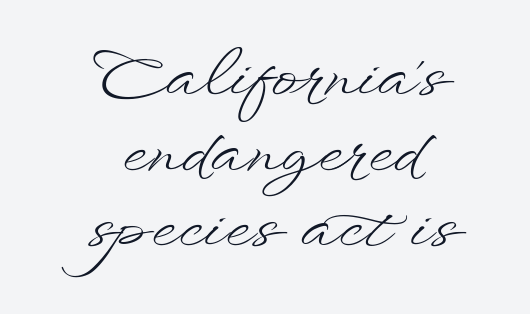
Q: Is the text bold? A: No.
Q: Is the text italic (slanted)? A: Yes.
Q: Is the text underlined? A: No.
Q: How is the paragraph aligned? A: Centered.
Q: Is the spacing between letters normal or unusually wide? A: Normal.
Q: Width (condensed, normal, or wide)? A: Wide.
Q: Stroke contrast? A: Low.
Q: x-height? A: Small.
Q: Monospaced? A: No.
